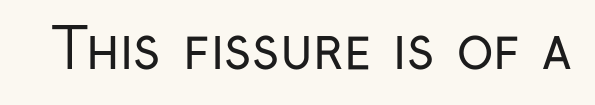
Q: Is the text bold? A: No.
Q: Is the text italic (slanted)? A: No, it is upright.
Q: Is the typeface a serif or a sans-serif typeface? A: Sans-serif.
Q: Is the text underlined? A: No.
Q: Is the spacing between letters normal or unusually wide? A: Normal.
Q: Width (condensed, normal, or wide)? A: Condensed.
Q: Stroke contrast? A: Low.
Q: x-height? A: Medium.
Q: Monospaced? A: No.
